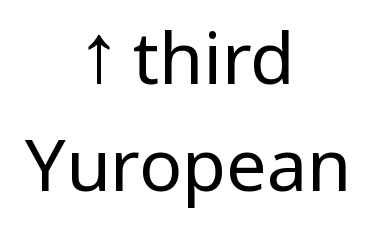
{"serif": "no", "italic": "no", "bold": "no", "weight": "regular", "width": "condensed", "stroke_contrast": "low", "x_height": "large", "monospaced": "no", "underline": "no", "align": "center", "line_spacing": "normal", "line_spacing_ratio": 1.49, "letter_spacing": "normal", "letter_spacing_em": 0.0, "glyph_px": 72}
